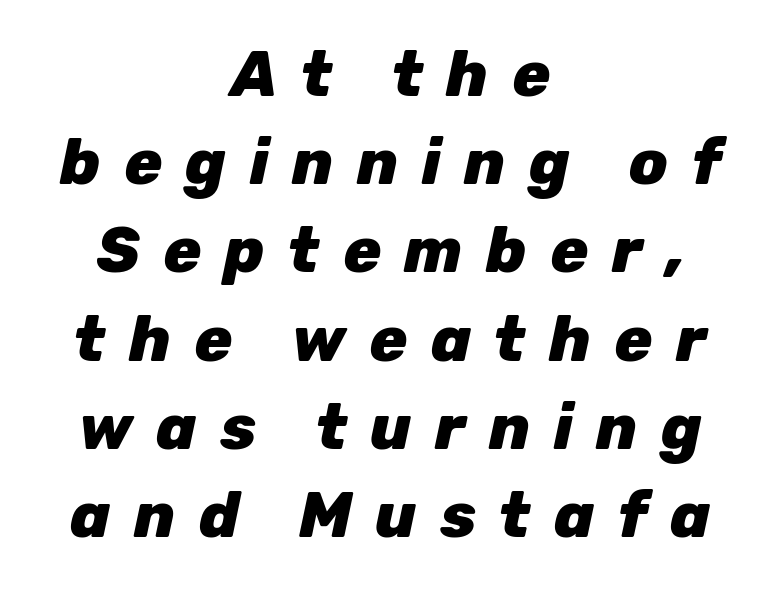
Q: Is the text bold? A: Yes.
Q: Is the text italic (slanted)? A: Yes, it leans right by about 12 degrees.
Q: Is the text underlined? A: No.
Q: How is the paragraph aligned? A: Centered.
Q: Is the spacing between letters normal or unusually wide? A: Unusually wide.
Q: Is the spacing between lines tight, normal or loose? A: Normal.
Q: Width (condensed, normal, or wide)? A: Normal.
Q: Stroke contrast? A: Low.
Q: x-height? A: Medium.
Q: Monospaced? A: No.
